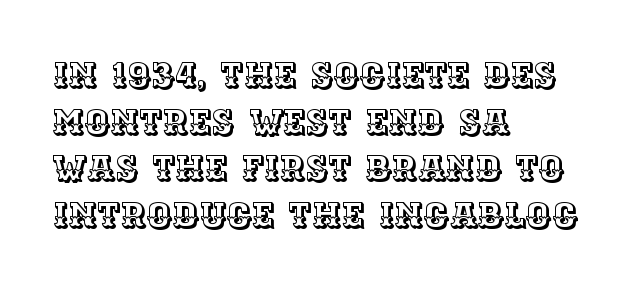
Q: Is the text italic (slanted)? A: No, it is upright.
Q: Is the text underlined? A: No.
Q: How is the paragraph aligned? A: Left-aligned.
Q: Is the spacing between letters normal or unusually wide? A: Normal.
Q: Is the spacing between lines tight, normal or loose? A: Normal.
Q: Width (condensed, normal, or wide)? A: Normal.
Q: x-height? A: Large.
Q: Monospaced? A: No.
